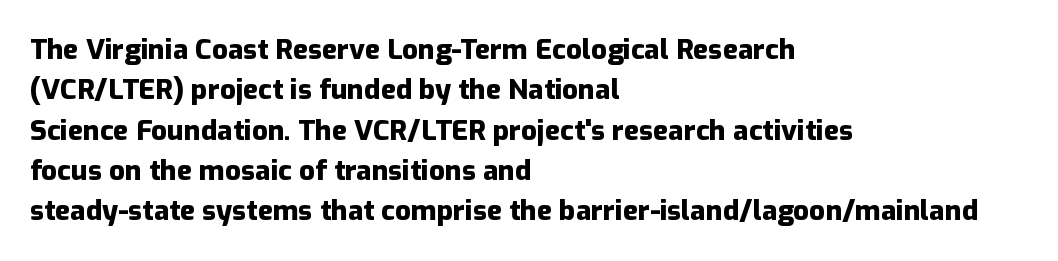
This is heavy type, rendered in bold. Students, observe: this is what conventionally led text looks like. Posture: straight, roman, zero tilt. Each line starts at the same left margin while the right side varies.
